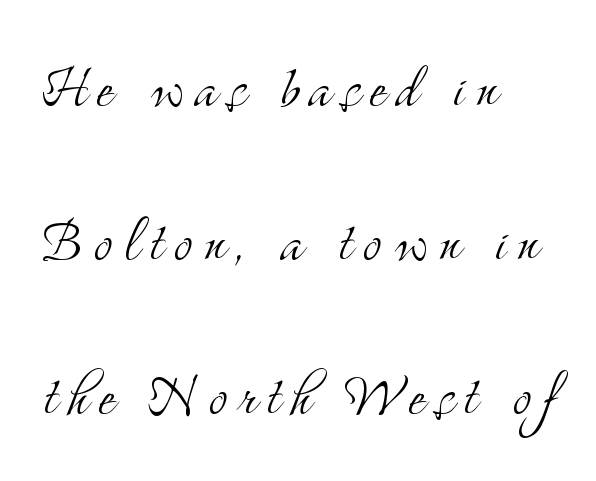
The image shows 71 px light, condensed serif type; set left-aligned, loose line spacing (2.17x), not underlined; medium stroke contrast and a small x-height.
